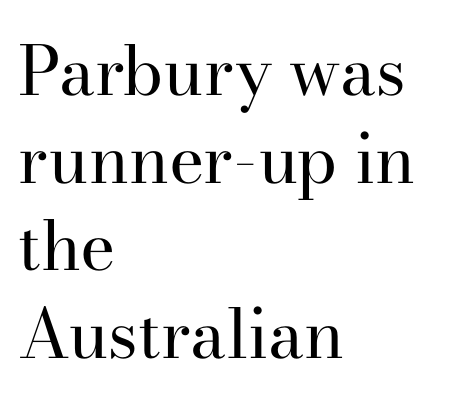
A serif font was chosen for this passage. A typesetter would call this zero additional tracking. The zone under the glyphs is completely vacant. The designer left line spacing at the default. Do the letters lean? They stand straight. No chunkiness to these letters — they're not bold.
